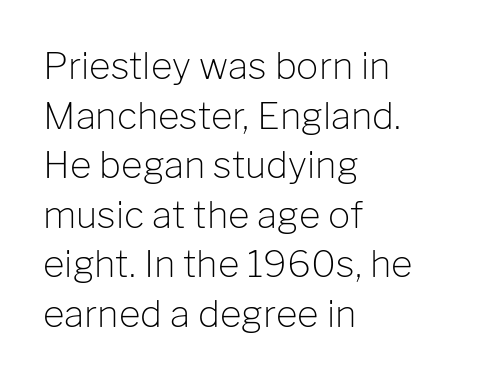
The image shows 37 px light sans-serif type, upright; set left-aligned, normal line spacing (1.34x), normal letter spacing, not underlined; low stroke contrast and a medium x-height.
